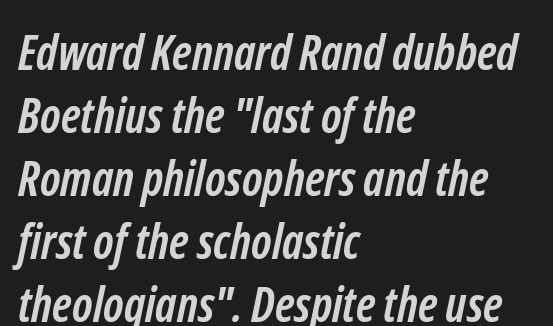
The image shows 48 px semibold, condensed sans-serif type; set left-aligned, normal line spacing (1.31x), normal letter spacing, not underlined; low stroke contrast and a medium x-height.
